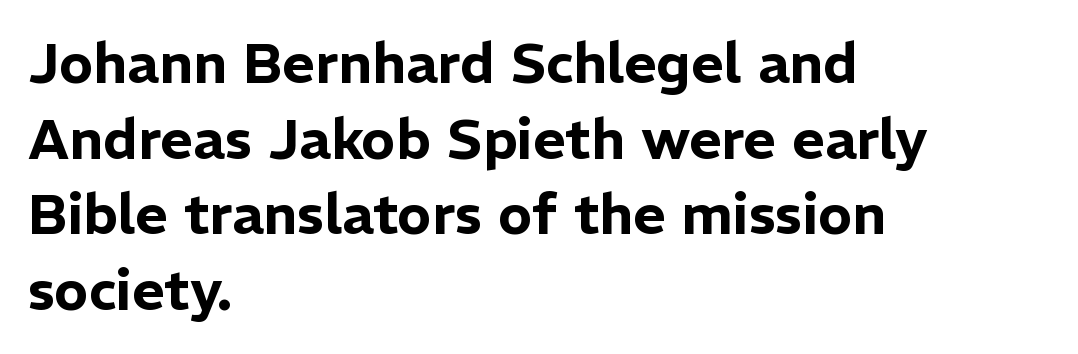
Q: Is the text italic (slanted)? A: No, it is upright.
Q: Is the typeface a serif or a sans-serif typeface? A: Sans-serif.
Q: Is the text underlined? A: No.
Q: How is the paragraph aligned? A: Left-aligned.
Q: Is the spacing between letters normal or unusually wide? A: Normal.
Q: Is the spacing between lines tight, normal or loose? A: Normal.
Q: Width (condensed, normal, or wide)? A: Normal.
Q: Stroke contrast? A: Low.
Q: x-height? A: Medium.
Q: Monospaced? A: No.
